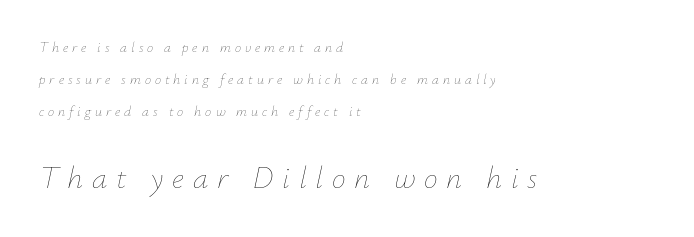
{"italic": "yes", "lean": "right", "slant_degrees": 12, "bold": "no", "weight": "thin", "width": "normal", "stroke_contrast": "low", "x_height": "small", "monospaced": "no", "underline": "no", "align": "left", "line_spacing": "loose", "line_spacing_ratio": 2.27, "letter_spacing": "wide", "letter_spacing_em": 0.28, "larger_block": "second", "size_ratio": 2.21, "glyph_px": 31}
